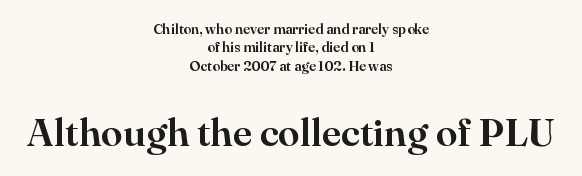
Reading down the block, each line starts at a different indent, mirrored at its end. The letters carry serifs — small finishing strokes at the ends of their stems. Underline: absent. Do the letters lean? They stand straight. This layout puts the modest block above and the oversized block below. Note the varied advance widths — an 'i' is clearly narrower than an 'm'.
